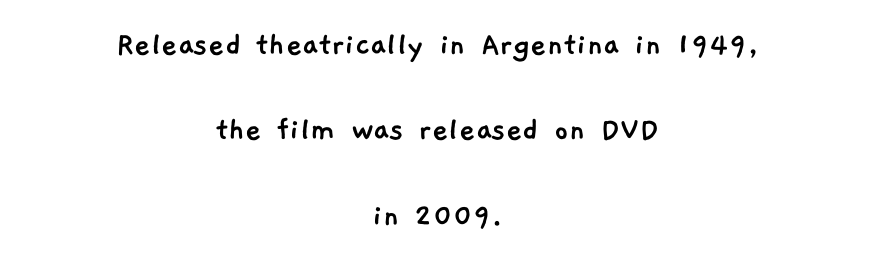
{"serif": "no", "width": "normal", "stroke_contrast": "low", "x_height": "medium", "monospaced": "no", "underline": "no", "align": "center", "line_spacing": "loose", "line_spacing_ratio": 2.44, "letter_spacing": "normal", "letter_spacing_em": 0.0, "glyph_px": 35}
